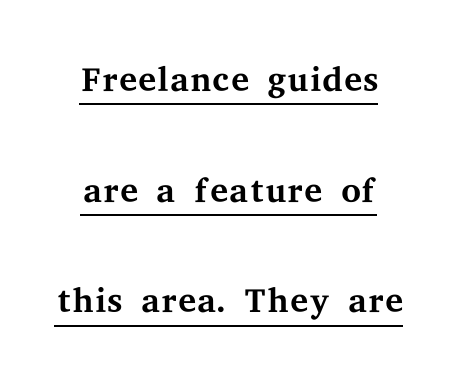
The face used here is seriffed, in the tradition of book romans. The passage shown has conventional tracking throughout. The space between consecutive lines is lavish. A roman cut, with each character standing at attention.
